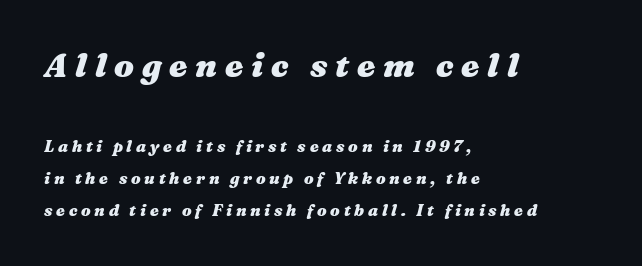
Q: Is the text bold? A: Yes.
Q: Is the text italic (slanted)? A: Yes, it leans right by about 16 degrees.
Q: Is the text underlined? A: No.
Q: How is the paragraph aligned? A: Left-aligned.
Q: Is the spacing between letters normal or unusually wide? A: Unusually wide.
Q: Is the spacing between lines tight, normal or loose? A: Loose.
Q: Which block of text is set in a larger size, the first (top) or the second (bottom)? A: The first (top) one.
Q: Width (condensed, normal, or wide)? A: Wide.
Q: Stroke contrast? A: Medium.
Q: x-height? A: Medium.
Q: Monospaced? A: No.
